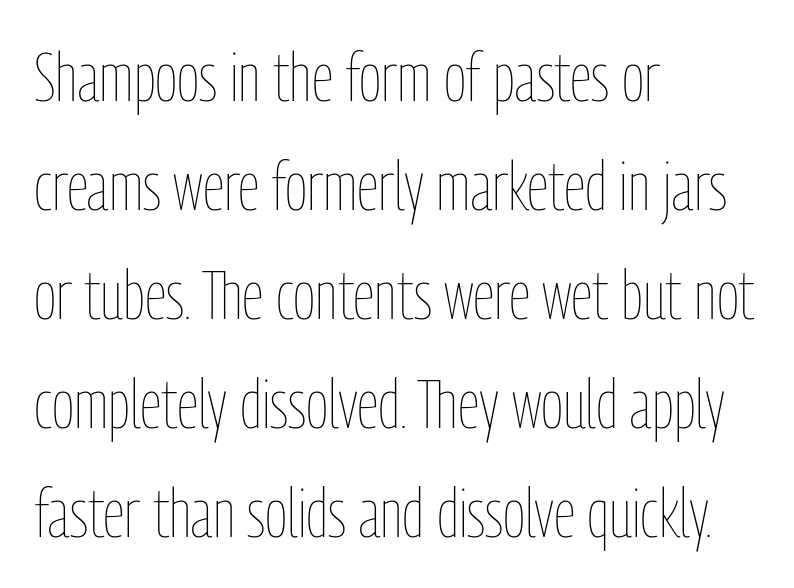
The image shows 69 px thin, condensed type, upright; set left-aligned, normal line spacing (1.58x), normal letter spacing, not underlined; low stroke contrast and a medium x-height.
